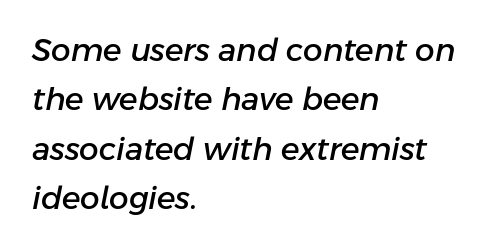
{"italic": "yes", "lean": "right", "slant_degrees": 11, "width": "normal", "stroke_contrast": "low", "x_height": "medium", "monospaced": "no", "underline": "no", "align": "left", "line_spacing": "normal", "line_spacing_ratio": 1.59, "letter_spacing": "normal", "letter_spacing_em": 0.0, "glyph_px": 31}
